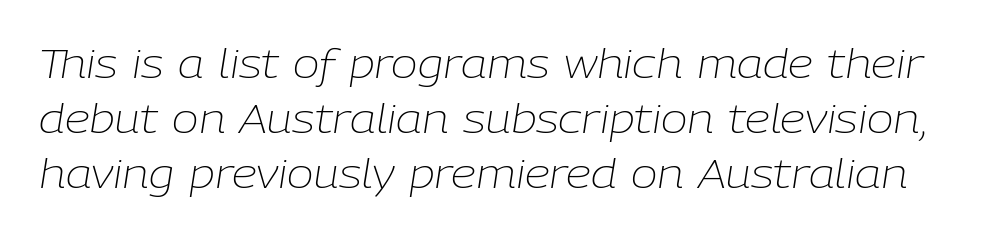
Caption: standard tracking, unaltered. Regarding leading, the lines here are spaced in the standard way. Anything drawn beneath the words? Only blank space. Notice how the stems are inclined rather than vertical — that's the hallmark of italics. The face used here is proportionally spaced, like ordinary book or web type. Weight: in the light-to-regular range.
